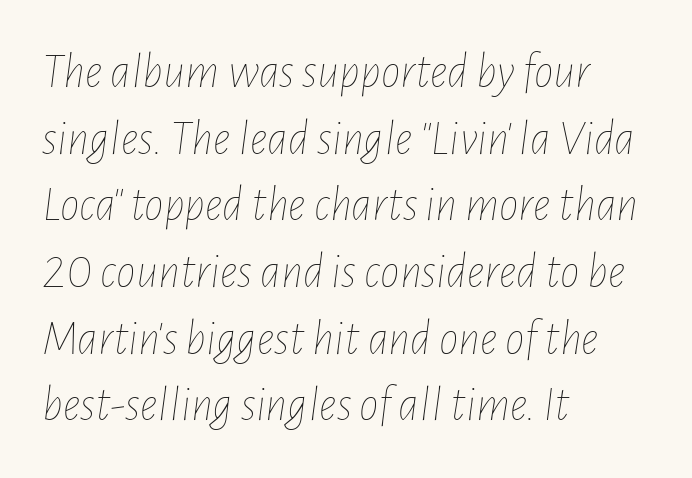
The image shows 49 px thin, condensed type, italic (leaning right); set left-aligned, normal line spacing (1.36x), normal letter spacing, not underlined; low stroke contrast and a medium x-height.
